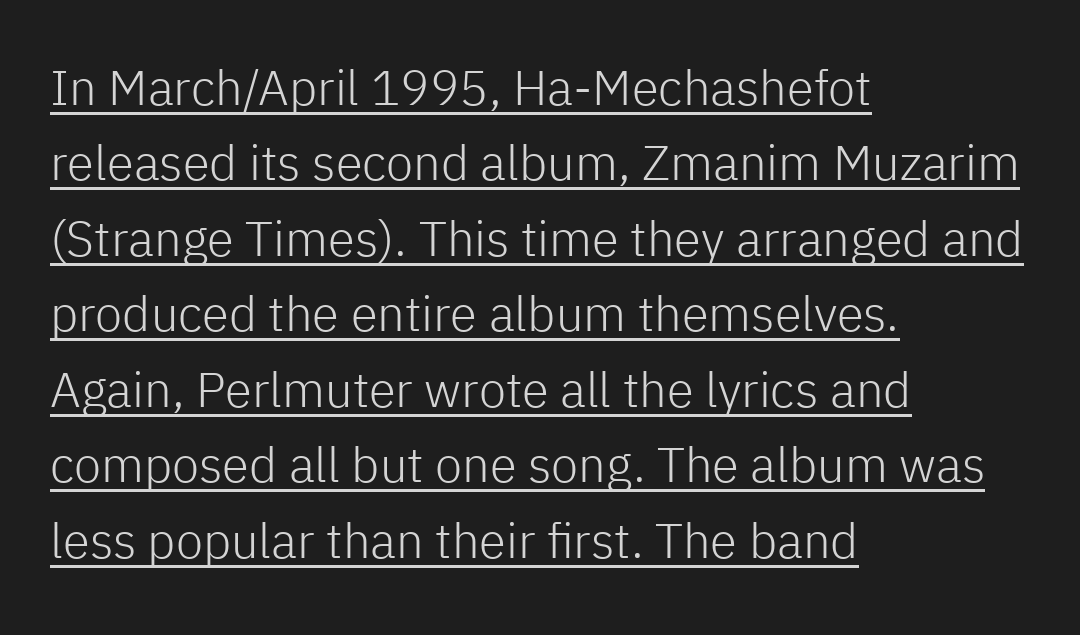
Q: Is the text bold? A: No.
Q: Is the text italic (slanted)? A: No, it is upright.
Q: Is the typeface a serif or a sans-serif typeface? A: Sans-serif.
Q: Is the text underlined? A: Yes.
Q: How is the paragraph aligned? A: Left-aligned.
Q: Is the spacing between letters normal or unusually wide? A: Normal.
Q: Is the spacing between lines tight, normal or loose? A: Normal.
Q: Width (condensed, normal, or wide)? A: Normal.
Q: Stroke contrast? A: Low.
Q: x-height? A: Medium.
Q: Monospaced? A: No.
